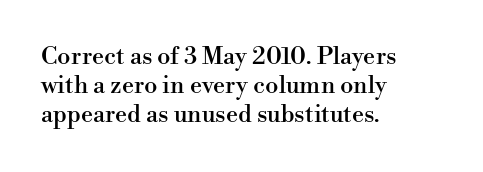
The image shows 24 px text type, upright; set left-aligned, line spacing 1.21x, normal letter spacing, not underlined.
